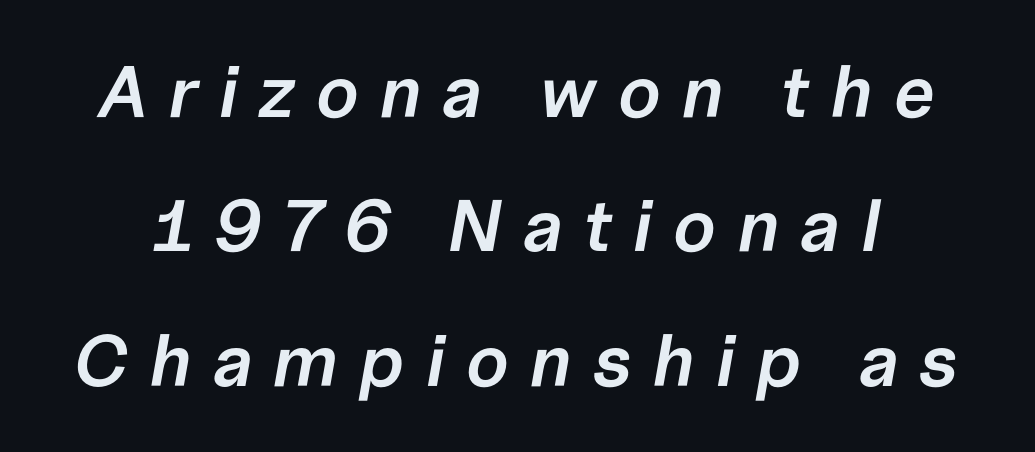
The image shows 73 px semibold type, italic (leaning right); set line spacing 1.84x, unusually wide letter spacing (+0.28 em), not underlined; low stroke contrast and a medium x-height.
